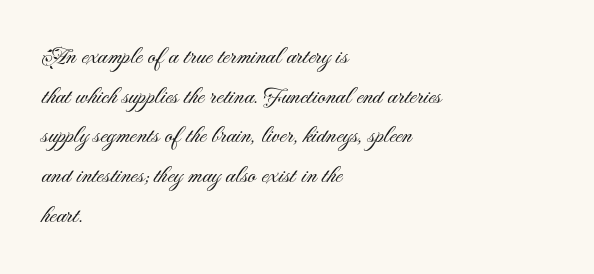
{"bold": "no", "underline": "no", "align": "left", "line_spacing": "normal", "line_spacing_ratio": 1.59, "letter_spacing": "normal", "letter_spacing_em": 0.0, "glyph_px": 25}
